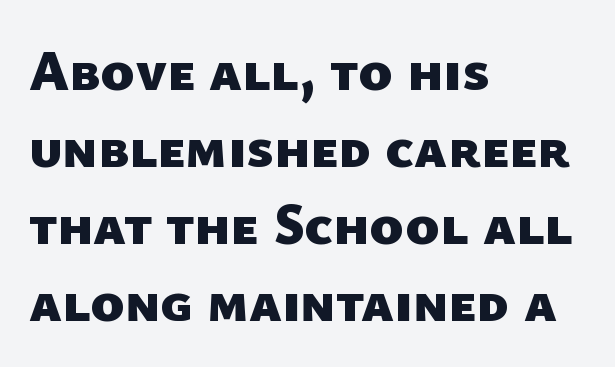
{"serif": "no", "bold": "yes", "weight": "heavy", "width": "normal", "stroke_contrast": "low", "x_height": "medium", "monospaced": "no", "underline": "no", "align": "left", "line_spacing": "normal", "line_spacing_ratio": 1.35, "letter_spacing": "normal", "letter_spacing_em": 0.0, "glyph_px": 57}
